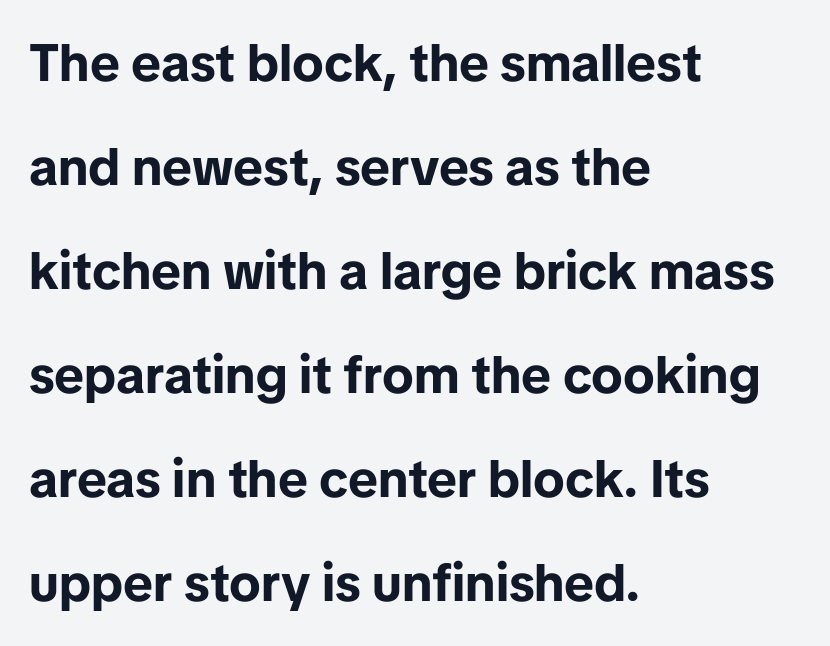
Q: Is the text bold? A: Yes.
Q: Is the text italic (slanted)? A: No, it is upright.
Q: Is the typeface a serif or a sans-serif typeface? A: Sans-serif.
Q: Is the text underlined? A: No.
Q: How is the paragraph aligned? A: Left-aligned.
Q: Is the spacing between letters normal or unusually wide? A: Normal.
Q: Is the spacing between lines tight, normal or loose? A: Loose.
Q: Width (condensed, normal, or wide)? A: Normal.
Q: Stroke contrast? A: Low.
Q: x-height? A: Medium.
Q: Monospaced? A: No.
